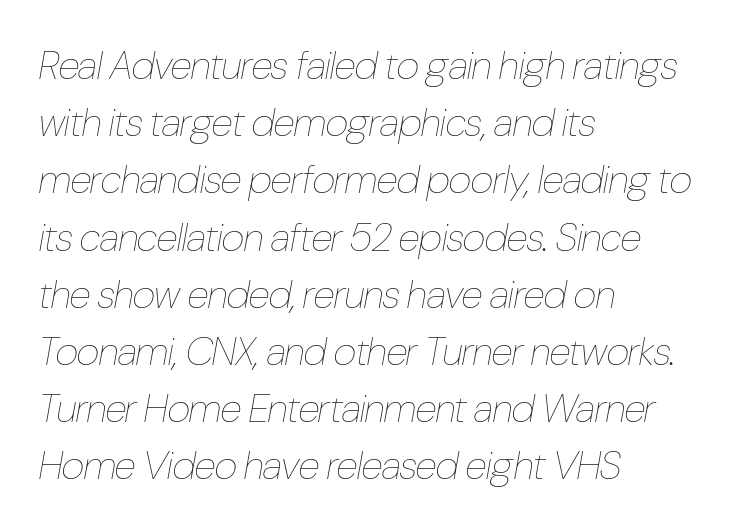
Q: Is the text bold? A: No.
Q: Is the text italic (slanted)? A: Yes, it leans right by about 10 degrees.
Q: Is the text underlined? A: No.
Q: How is the paragraph aligned? A: Left-aligned.
Q: Is the spacing between letters normal or unusually wide? A: Normal.
Q: Is the spacing between lines tight, normal or loose? A: Normal.
Q: Width (condensed, normal, or wide)? A: Condensed.
Q: Stroke contrast? A: Low.
Q: x-height? A: Medium.
Q: Monospaced? A: No.
